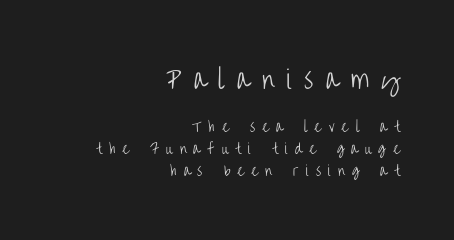
The image shows 25 px text type, upright; set right-aligned, normal line spacing (1.54x), unusually wide letter spacing (+0.5 em), not underlined; the first (top) block is 1.79x larger.
